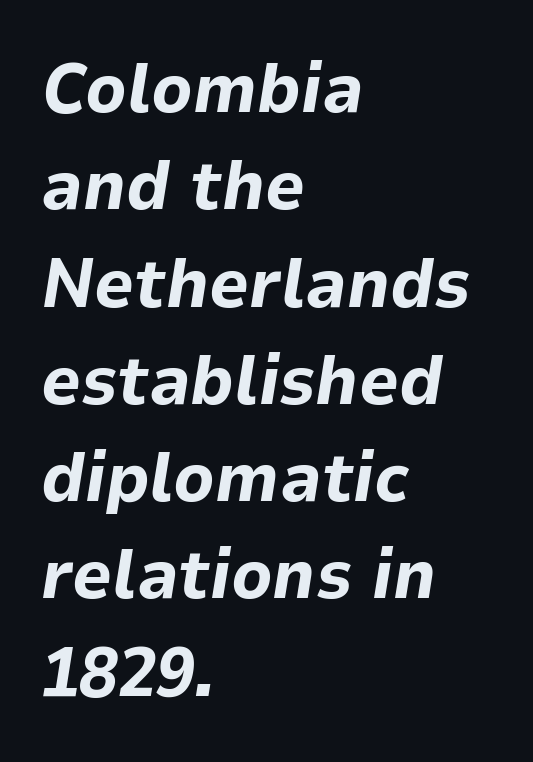
The string is rendered with underlining switched off. These lines stack with their left ends in a neat column. The typesetting leans heavy: a genuine bold. Posture: slanted.
